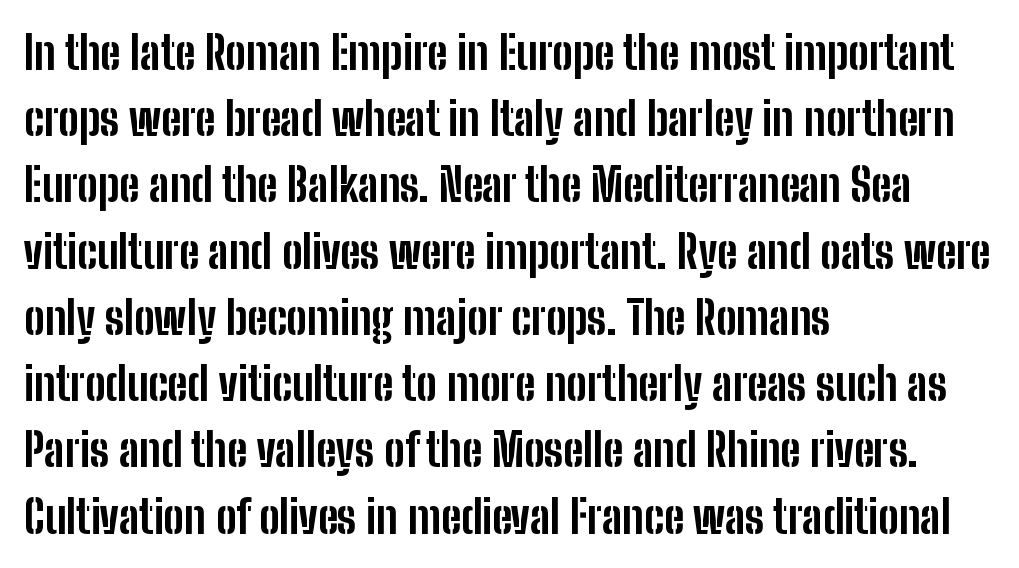
{"serif": "no", "italic": "no", "bold": "yes", "weight": "bold", "width": "condensed", "stroke_contrast": "low", "x_height": "medium", "monospaced": "no", "underline": "no", "align": "left", "line_spacing": "normal", "line_spacing_ratio": 1.44, "letter_spacing": "normal", "letter_spacing_em": 0.0, "glyph_px": 46}
